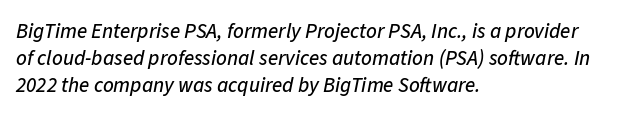
Q: Is the text italic (slanted)? A: Yes, it leans right by about 11 degrees.
Q: Is the text underlined? A: No.
Q: How is the paragraph aligned? A: Left-aligned.
Q: Is the spacing between letters normal or unusually wide? A: Normal.
Q: Is the spacing between lines tight, normal or loose? A: Normal.
